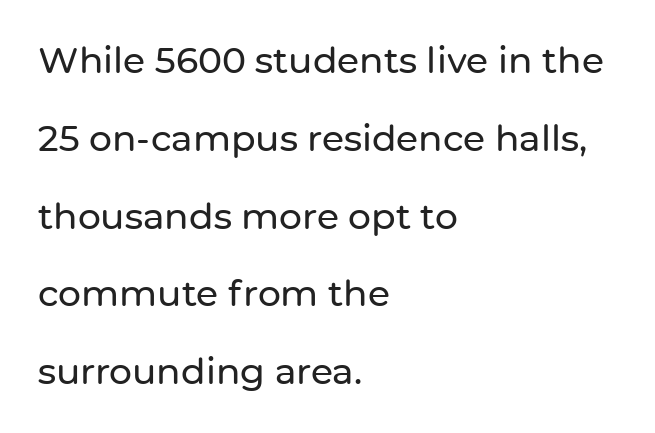
Q: Is the text italic (slanted)? A: No, it is upright.
Q: Is the typeface a serif or a sans-serif typeface? A: Sans-serif.
Q: Is the text underlined? A: No.
Q: How is the paragraph aligned? A: Left-aligned.
Q: Is the spacing between letters normal or unusually wide? A: Normal.
Q: Is the spacing between lines tight, normal or loose? A: Loose.
Q: Width (condensed, normal, or wide)? A: Normal.
Q: Stroke contrast? A: Low.
Q: x-height? A: Medium.
Q: Monospaced? A: No.
